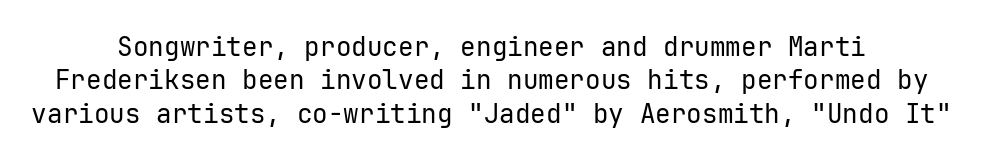
Q: Is the text bold? A: No.
Q: Is the text italic (slanted)? A: No, it is upright.
Q: Is the text underlined? A: No.
Q: Is the spacing between letters normal or unusually wide? A: Normal.
Q: Is the spacing between lines tight, normal or loose? A: Normal.
